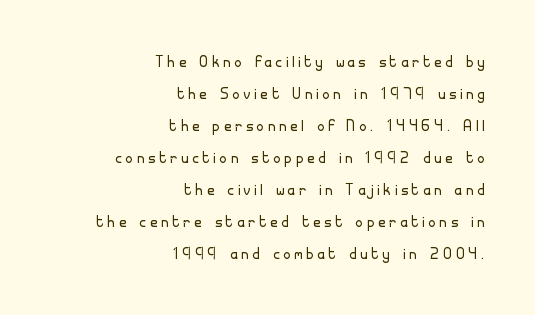
Q: Is the text bold? A: No.
Q: Is the text italic (slanted)? A: No, it is upright.
Q: Is the text underlined? A: No.
Q: How is the paragraph aligned? A: Right-aligned.
Q: Is the spacing between letters normal or unusually wide? A: Unusually wide.
Q: Is the spacing between lines tight, normal or loose? A: Normal.
